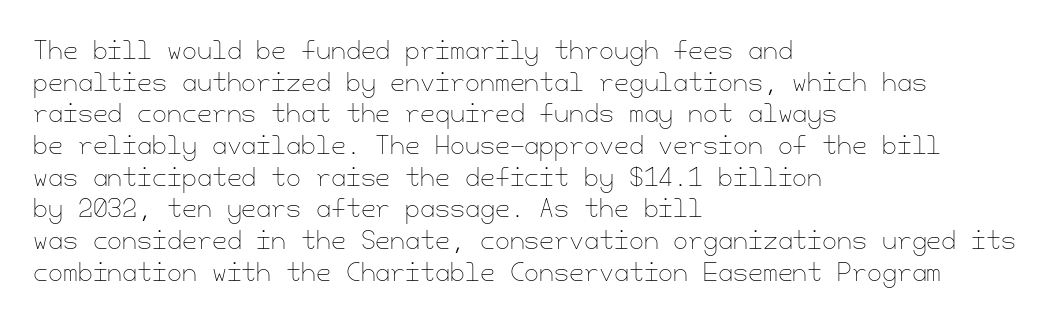
The image shows 24 px text type, upright; set left-aligned, normal line spacing (1.32x), normal letter spacing, not underlined.
